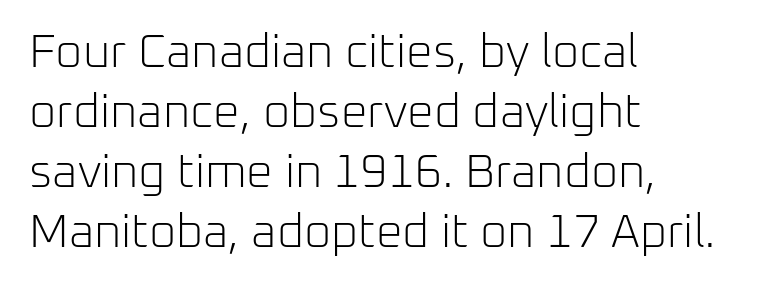
Posture: vertical. Only glyphs here, with clear space below each row. Tracking here is standard; glyphs follow each other at the usual distance. Varying glyph widths throughout — classic text-font behaviour.
